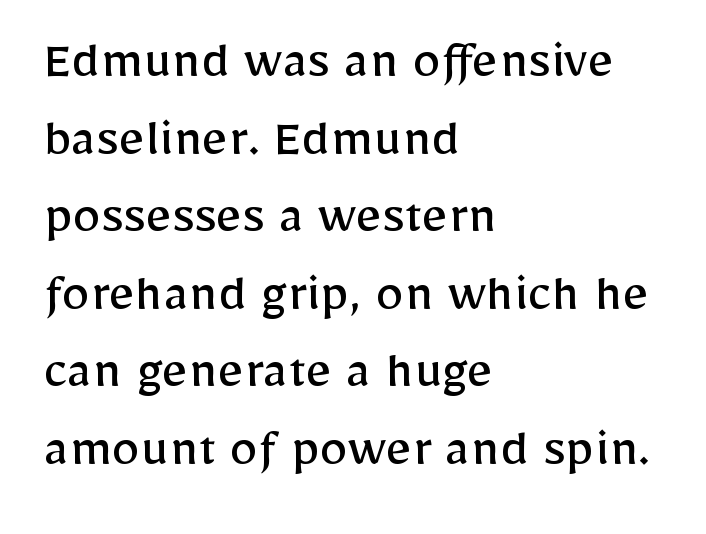
Q: Is the text bold? A: No.
Q: Is the text italic (slanted)? A: No, it is upright.
Q: Is the typeface a serif or a sans-serif typeface? A: Sans-serif.
Q: Is the text underlined? A: No.
Q: How is the paragraph aligned? A: Left-aligned.
Q: Is the spacing between letters normal or unusually wide? A: Normal.
Q: Is the spacing between lines tight, normal or loose? A: Normal.
Q: Width (condensed, normal, or wide)? A: Normal.
Q: Stroke contrast? A: Low.
Q: x-height? A: Medium.
Q: Monospaced? A: No.
